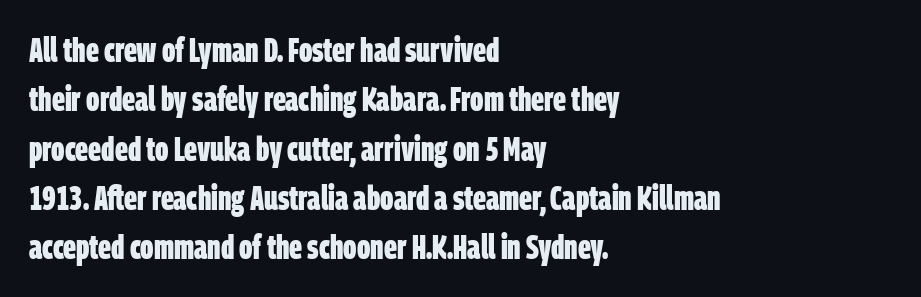
Left-aligned paragraph, ragged on the right. This is sans-serif lettering, the kind often seen on screens and signage. These lines are rendered in a variable-pitch font. Compared with typical body copy, the letter spacing here is the same.
